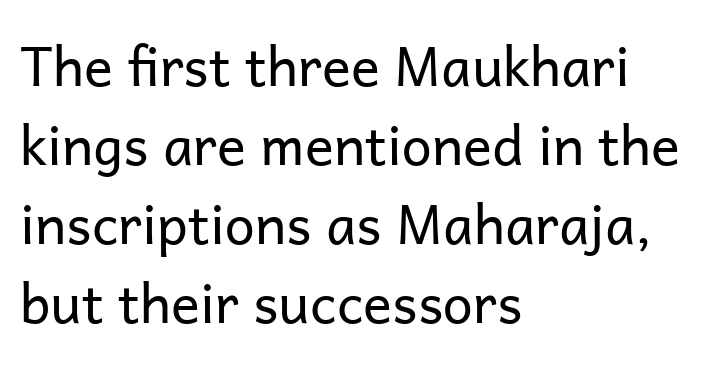
{"serif": "no", "italic": "no", "bold": "no", "weight": "regular", "width": "normal", "stroke_contrast": "low", "x_height": "medium", "monospaced": "no", "underline": "no", "align": "left", "line_spacing": "normal", "line_spacing_ratio": 1.46, "letter_spacing": "normal", "letter_spacing_em": 0.0, "glyph_px": 54}
